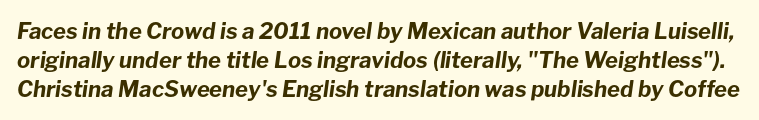
{"italic": "yes", "lean": "right", "slant_degrees": 8, "bold": "yes", "underline": "no", "line_spacing": "normal", "line_spacing_ratio": 1.31, "letter_spacing": "normal", "letter_spacing_em": 0.0, "glyph_px": 22}
